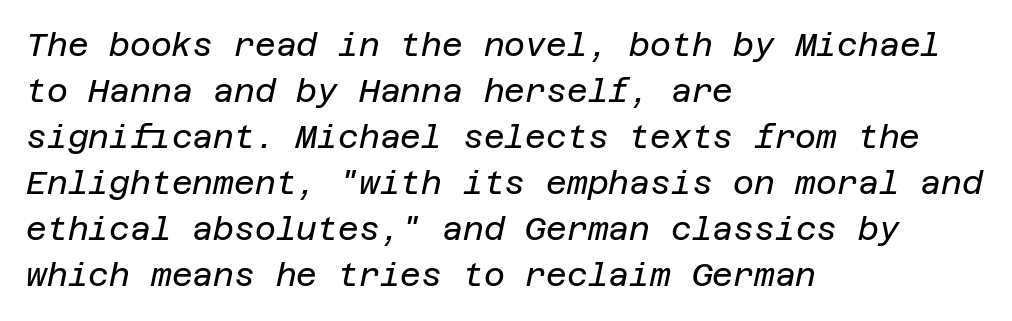
Q: Is the text bold? A: No.
Q: Is the text italic (slanted)? A: Yes, it leans right by about 12 degrees.
Q: Is the text underlined? A: No.
Q: How is the paragraph aligned? A: Left-aligned.
Q: Is the spacing between letters normal or unusually wide? A: Normal.
Q: Is the spacing between lines tight, normal or loose? A: Normal.
Q: Width (condensed, normal, or wide)? A: Normal.
Q: Stroke contrast? A: Low.
Q: x-height? A: Large.
